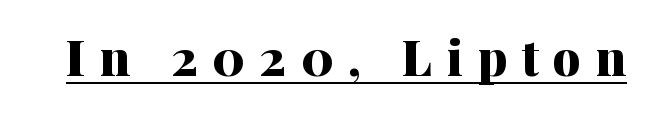
The image shows 48 px heavy serif type, upright; set unusually wide letter spacing (+0.31 em), underlined; medium stroke contrast and a medium x-height.
